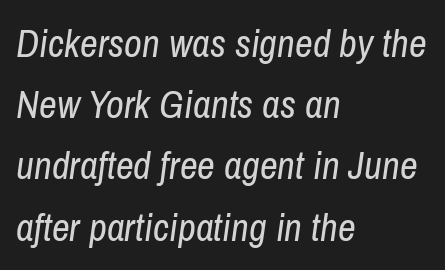
Check the space under the baseline: it is left empty. Tall strokes in this sample are angled rather than plumb. The passage shown has conventional tracking throughout. The strokes are not fattened; the text isn't bold. Looks like regular typesetting: each glyph gets only the width it needs.
